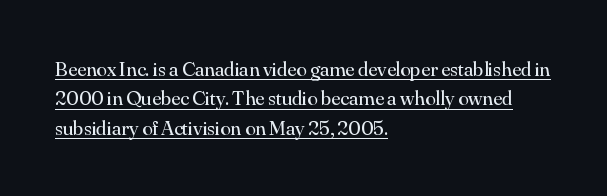
Q: Is the text bold? A: No.
Q: Is the text italic (slanted)? A: No, it is upright.
Q: Is the text underlined? A: Yes.
Q: How is the paragraph aligned? A: Left-aligned.
Q: Is the spacing between letters normal or unusually wide? A: Normal.
Q: Is the spacing between lines tight, normal or loose? A: Normal.
